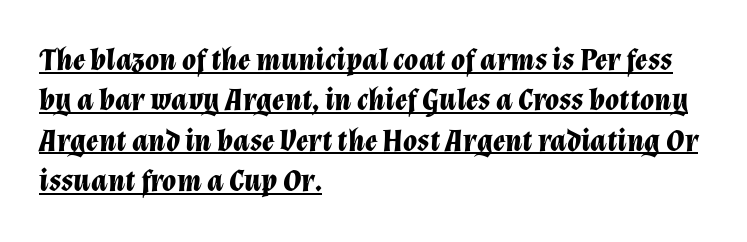
{"italic": "yes", "lean": "right", "slant_degrees": 12, "bold": "yes", "weight": "bold", "width": "normal", "stroke_contrast": "low", "x_height": "medium", "monospaced": "no", "underline": "yes", "align": "left", "line_spacing": "normal", "line_spacing_ratio": 1.26, "letter_spacing": "normal", "letter_spacing_em": 0.0, "glyph_px": 32}
